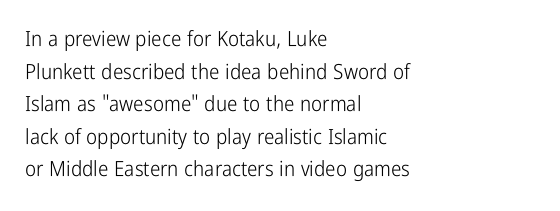
Q: Is the text bold? A: No.
Q: Is the text italic (slanted)? A: No, it is upright.
Q: Is the text underlined? A: No.
Q: How is the paragraph aligned? A: Left-aligned.
Q: Is the spacing between letters normal or unusually wide? A: Normal.
Q: Is the spacing between lines tight, normal or loose? A: Normal.
